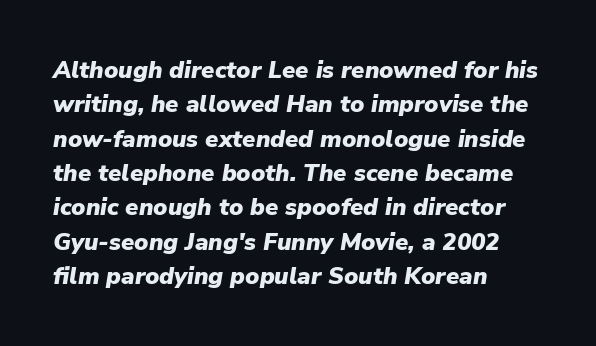
The image shows 24 px bold type, italic (leaning right); set left-aligned, normal line spacing (1.43x), normal letter spacing, not underlined.
